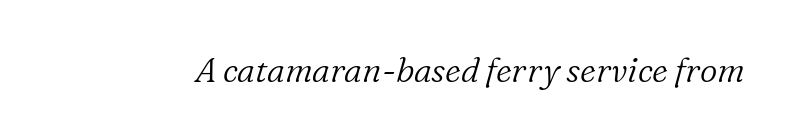
{"serif": "yes", "italic": "yes", "lean": "right", "slant_degrees": 16, "bold": "no", "weight": "light", "width": "normal", "stroke_contrast": "low", "x_height": "medium", "monospaced": "no", "underline": "no", "letter_spacing": "normal", "letter_spacing_em": 0.0, "glyph_px": 34}
